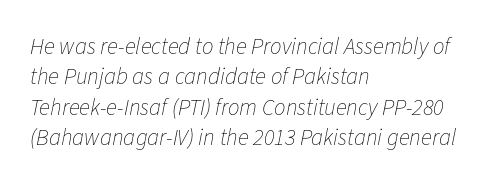
Q: Is the text bold? A: No.
Q: Is the text italic (slanted)? A: Yes, it leans right by about 11 degrees.
Q: Is the text underlined? A: No.
Q: How is the paragraph aligned? A: Left-aligned.
Q: Is the spacing between letters normal or unusually wide? A: Normal.
Q: Is the spacing between lines tight, normal or loose? A: Normal.
